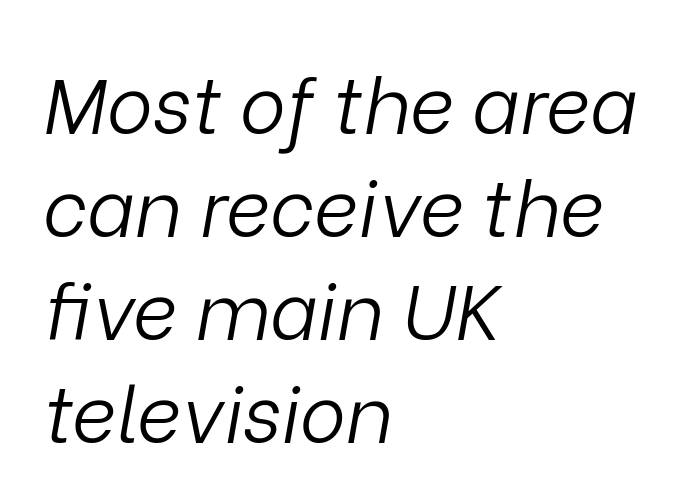
Q: Is the text bold? A: No.
Q: Is the text italic (slanted)? A: Yes, it leans right by about 9 degrees.
Q: Is the text underlined? A: No.
Q: How is the paragraph aligned? A: Left-aligned.
Q: Is the spacing between letters normal or unusually wide? A: Normal.
Q: Is the spacing between lines tight, normal or loose? A: Normal.
Q: Width (condensed, normal, or wide)? A: Normal.
Q: Stroke contrast? A: Low.
Q: x-height? A: Medium.
Q: Monospaced? A: No.
